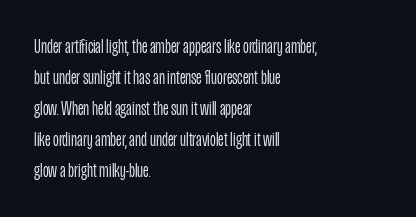
The image shows 20 px text type, upright; set left-aligned, normal line spacing (1.55x), normal letter spacing, not underlined.
